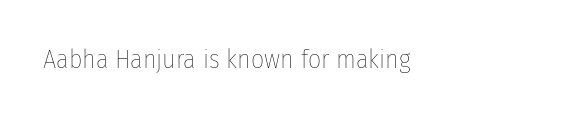
The image shows 26 px text type, upright; set left-aligned, normal letter spacing, not underlined.
